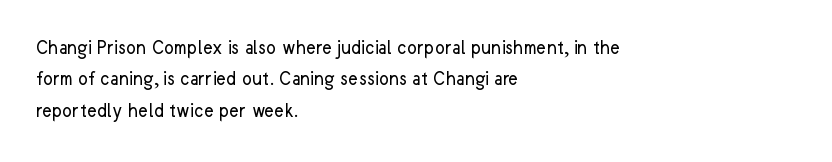
{"italic": "no", "bold": "no", "underline": "no", "align": "left", "line_spacing": "normal", "line_spacing_ratio": 1.5, "letter_spacing": "normal", "letter_spacing_em": 0.0, "glyph_px": 21}
